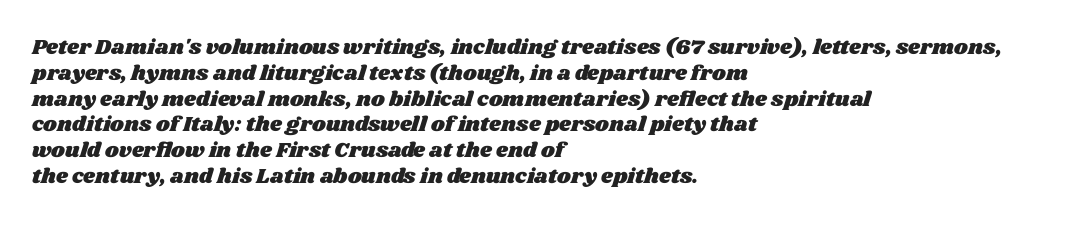
You could call the tracking neutral — neither tight nor loose. The glyphs are unaccompanied by any horizontal stroke below them. Each line starts at the same left margin while the right side varies.
